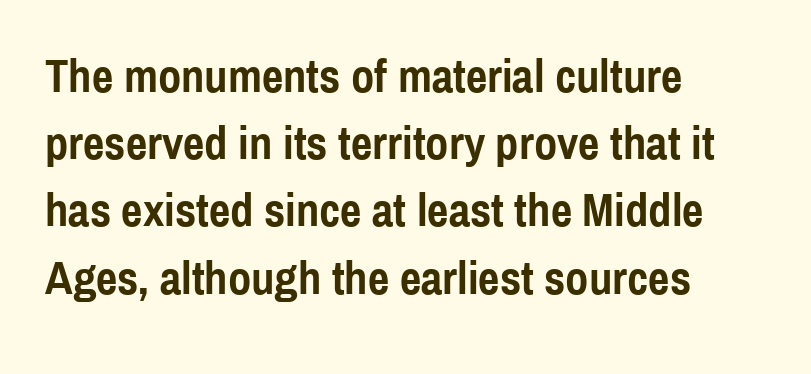
The image shows 47 px semibold, condensed sans-serif type, upright; set left-aligned, normal line spacing (1.43x), normal letter spacing, not underlined; a medium x-height.
